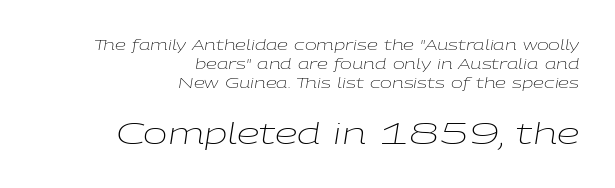
Slanted lettering throughout. Stems and bowls with no extra thickness — not bold. Students, note that the glyphs here touch the page at normal intervals. Is the block centered? No — it sits flush against the right margin. Spacing verdict: proportional, widths tailored to each character. Successive baselines arrive at the customary interval.
